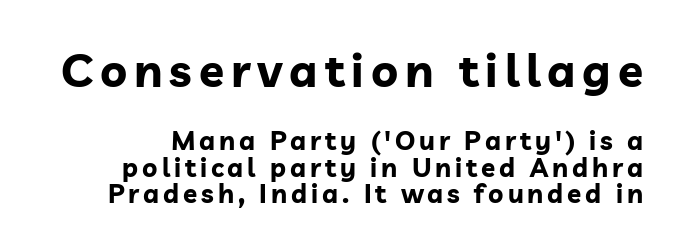
Is there any slant? The stems are plumb. Font category for this specimen: sans-serif. The glyphs are unaccompanied by any horizontal stroke below them. Spacing verdict: proportional, widths tailored to each character.
